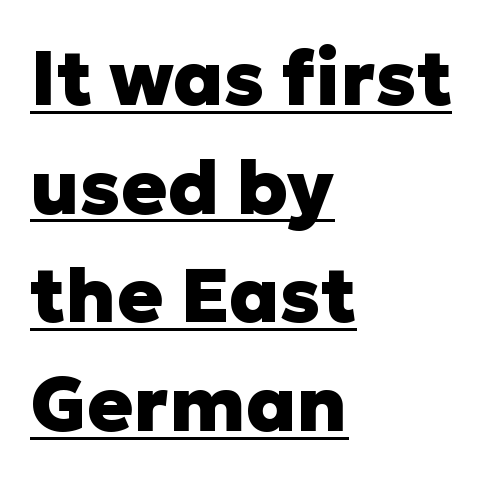
The image shows 76 px heavy sans-serif type, upright; set left-aligned, normal line spacing (1.43x), normal letter spacing, underlined; low stroke contrast and a medium x-height.
